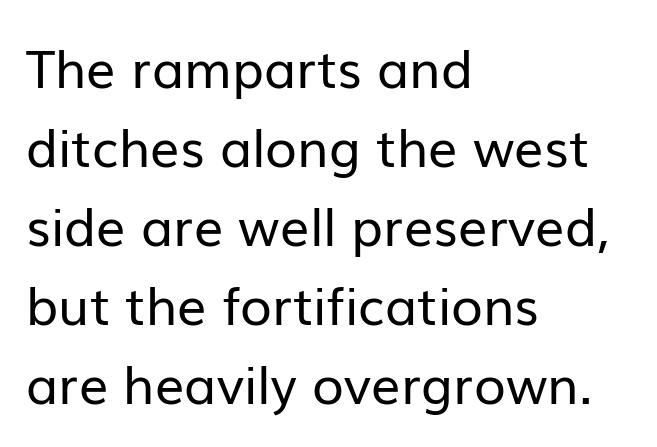
The image shows 52 px regular-weight sans-serif type, upright; set left-aligned, normal line spacing (1.52x), normal letter spacing, not underlined; low stroke contrast and a medium x-height.
